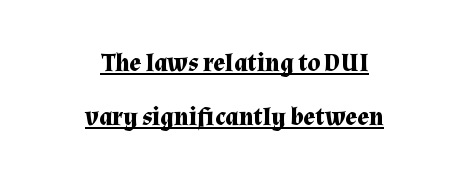
The lettering holds an erect, upright posture throughout. A full-strength bold gives these letters their thick strokes. The lettering is marked with a stroke running underneath it. The horizontal fit of the characters is conventional and even. Casual observation: everything's sitting right in the middle.
